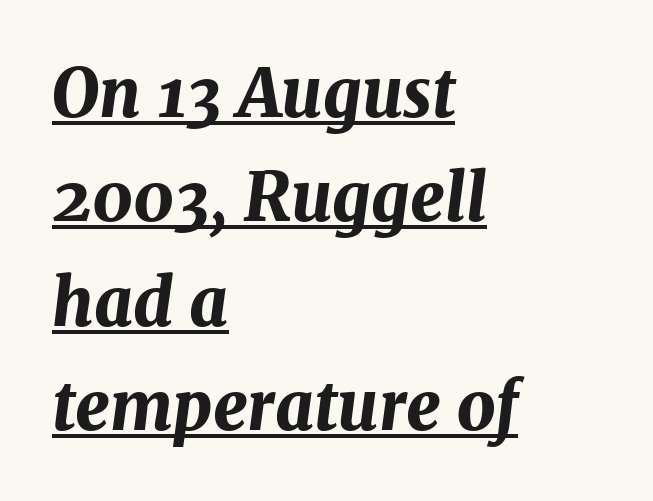
The image shows 66 px bold type, italic (leaning right); set left-aligned, normal line spacing (1.58x), normal letter spacing, underlined; medium stroke contrast and a medium x-height.
